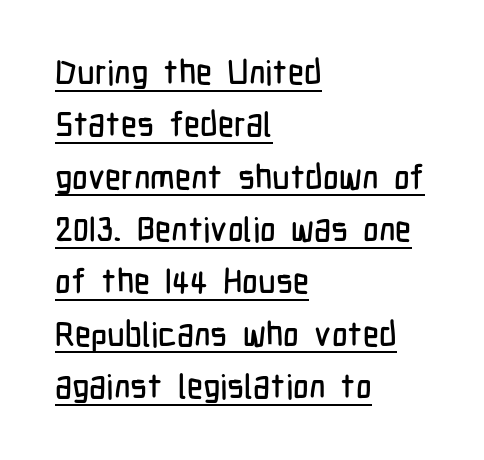
{"serif": "no", "italic": "no", "width": "condensed", "stroke_contrast": "low", "x_height": "medium", "monospaced": "no", "underline": "yes", "align": "left", "line_spacing": "normal", "line_spacing_ratio": 1.54, "letter_spacing": "normal", "letter_spacing_em": 0.0, "glyph_px": 34}
